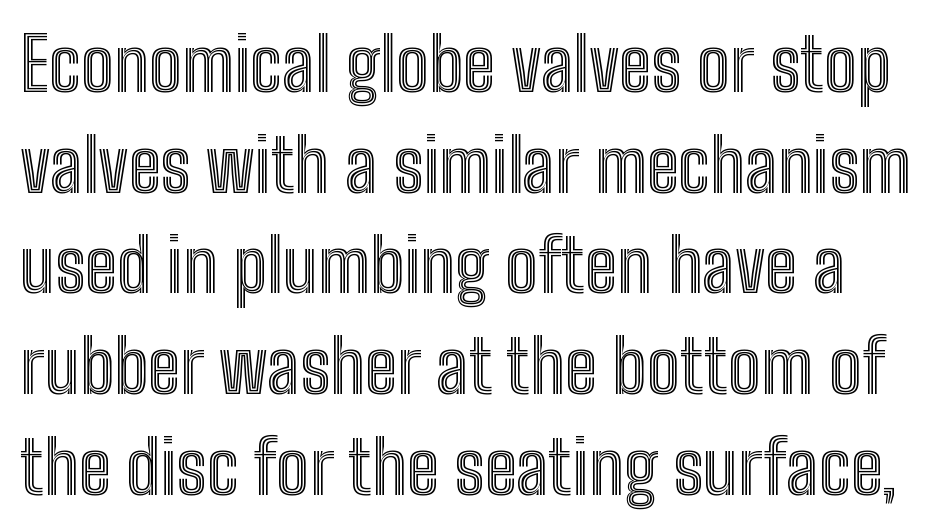
Q: Is the text italic (slanted)? A: No, it is upright.
Q: Is the text underlined? A: No.
Q: Is the spacing between letters normal or unusually wide? A: Normal.
Q: Is the spacing between lines tight, normal or loose? A: Normal.
Q: Width (condensed, normal, or wide)? A: Condensed.
Q: x-height? A: Medium.
Q: Monospaced? A: No.
